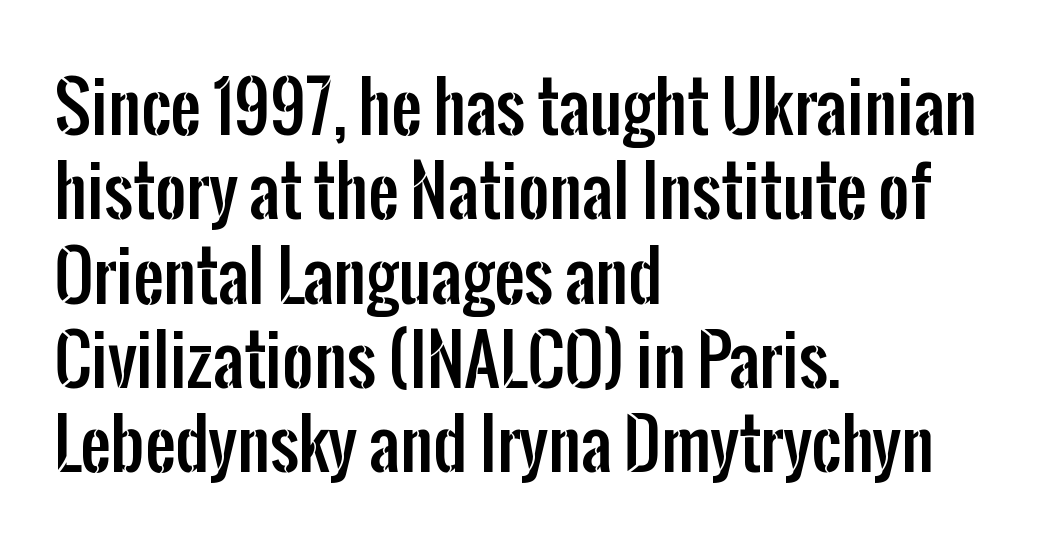
The image shows 68 px condensed sans-serif type, upright; set left-aligned, line spacing 1.24x, normal letter spacing, not underlined; low stroke contrast and a medium x-height.
